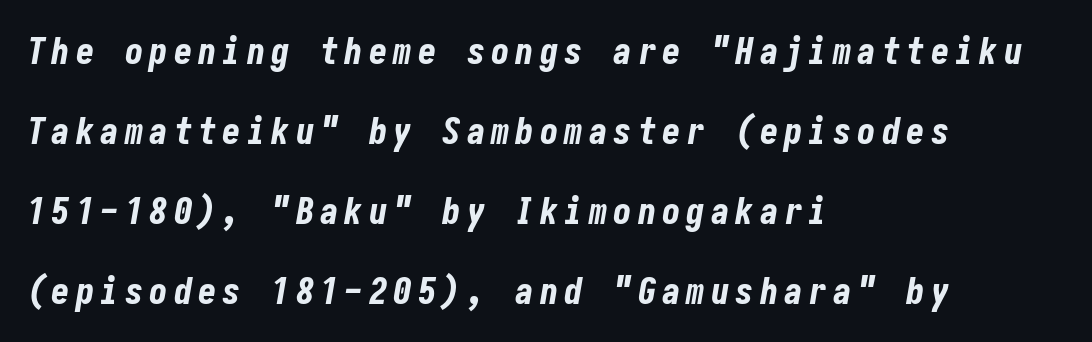
{"italic": "yes", "lean": "right", "slant_degrees": 10, "bold": "yes", "weight": "bold", "width": "condensed", "stroke_contrast": "low", "x_height": "medium", "underline": "no", "align": "left", "line_spacing": "loose", "line_spacing_ratio": 2.16, "glyph_px": 37}
